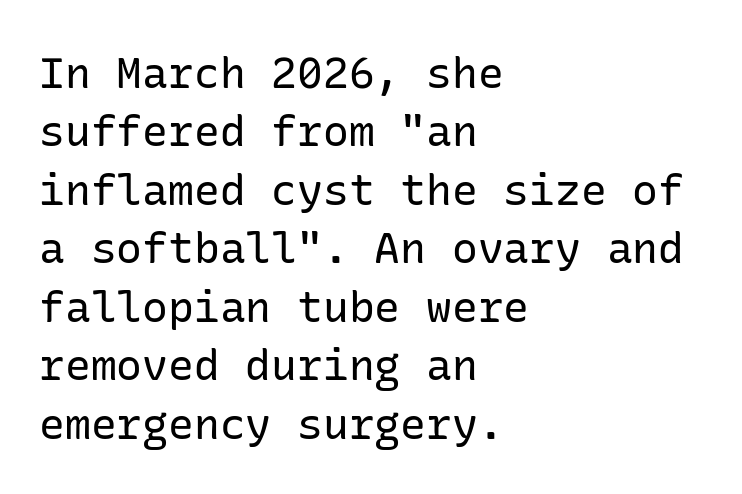
Q: Is the text bold? A: No.
Q: Is the text italic (slanted)? A: No, it is upright.
Q: Is the typeface a serif or a sans-serif typeface? A: Sans-serif.
Q: Is the text underlined? A: No.
Q: How is the paragraph aligned? A: Left-aligned.
Q: Is the spacing between letters normal or unusually wide? A: Normal.
Q: Is the spacing between lines tight, normal or loose? A: Normal.
Q: Width (condensed, normal, or wide)? A: Normal.
Q: Stroke contrast? A: Low.
Q: x-height? A: Medium.
